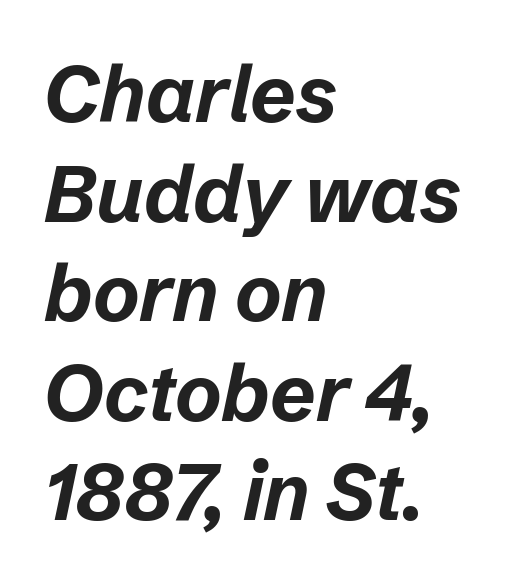
Q: Is the text bold? A: Yes.
Q: Is the text italic (slanted)? A: Yes, it leans right by about 12 degrees.
Q: Is the text underlined? A: No.
Q: How is the paragraph aligned? A: Left-aligned.
Q: Is the spacing between letters normal or unusually wide? A: Normal.
Q: Is the spacing between lines tight, normal or loose? A: Normal.
Q: Width (condensed, normal, or wide)? A: Normal.
Q: Stroke contrast? A: Low.
Q: x-height? A: Medium.
Q: Monospaced? A: No.
